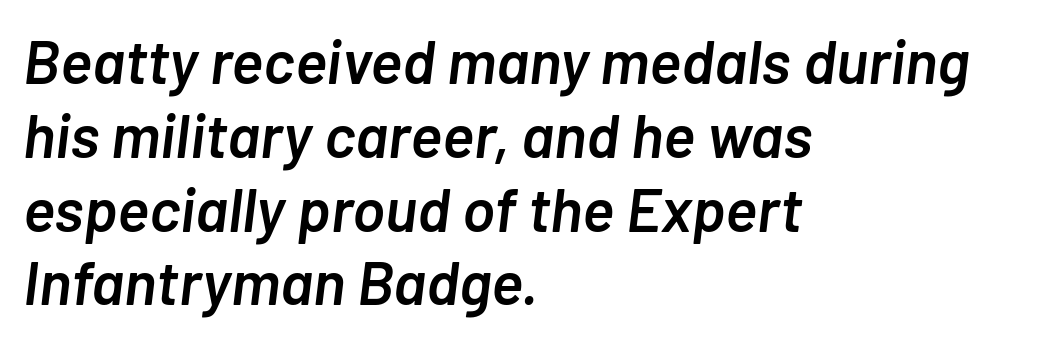
Q: Is the text bold? A: Semi-bold.
Q: Is the text italic (slanted)? A: Yes, it leans right by about 7 degrees.
Q: Is the text underlined? A: No.
Q: How is the paragraph aligned? A: Left-aligned.
Q: Is the spacing between letters normal or unusually wide? A: Normal.
Q: Width (condensed, normal, or wide)? A: Normal.
Q: Stroke contrast? A: Low.
Q: x-height? A: Medium.
Q: Monospaced? A: No.
